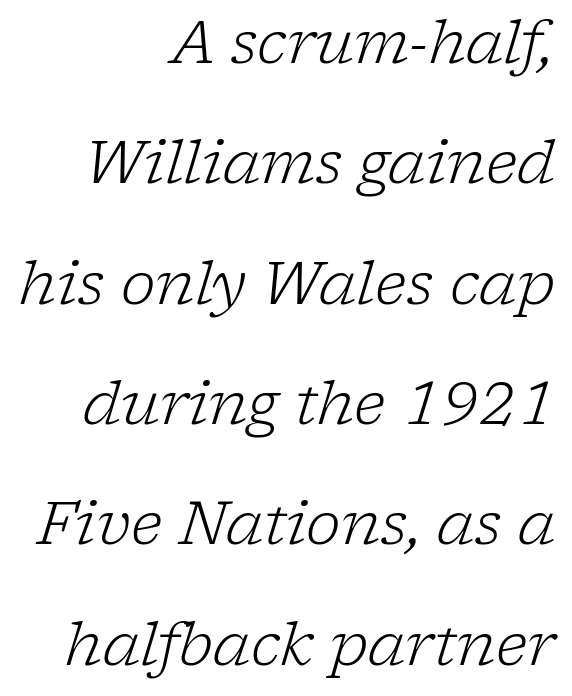
{"serif": "yes", "italic": "yes", "lean": "right", "slant_degrees": 17, "bold": "no", "weight": "light", "width": "normal", "stroke_contrast": "low", "x_height": "medium", "monospaced": "no", "underline": "no", "align": "right", "line_spacing": "loose", "line_spacing_ratio": 2.04, "letter_spacing": "normal", "letter_spacing_em": 0.0, "glyph_px": 59}
